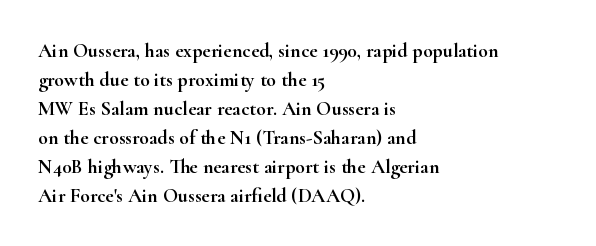
The image shows 20 px text type, upright; set left-aligned, normal line spacing (1.45x), normal letter spacing, not underlined.
